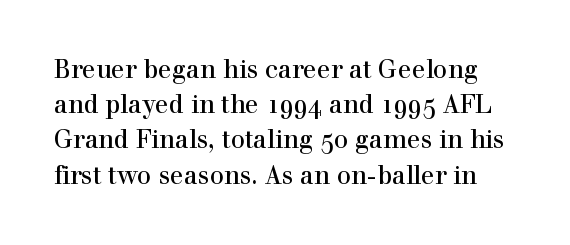
The image shows 25 px text type, upright; set normal line spacing (1.41x), normal letter spacing, not underlined.
